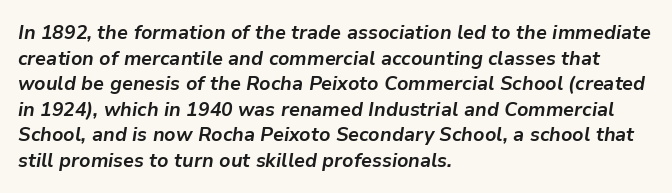
Q: Is the text bold? A: Yes.
Q: Is the text italic (slanted)? A: Yes, it leans right by about 9 degrees.
Q: Is the text underlined? A: No.
Q: How is the paragraph aligned? A: Left-aligned.
Q: Is the spacing between letters normal or unusually wide? A: Normal.
Q: Is the spacing between lines tight, normal or loose? A: Normal.
